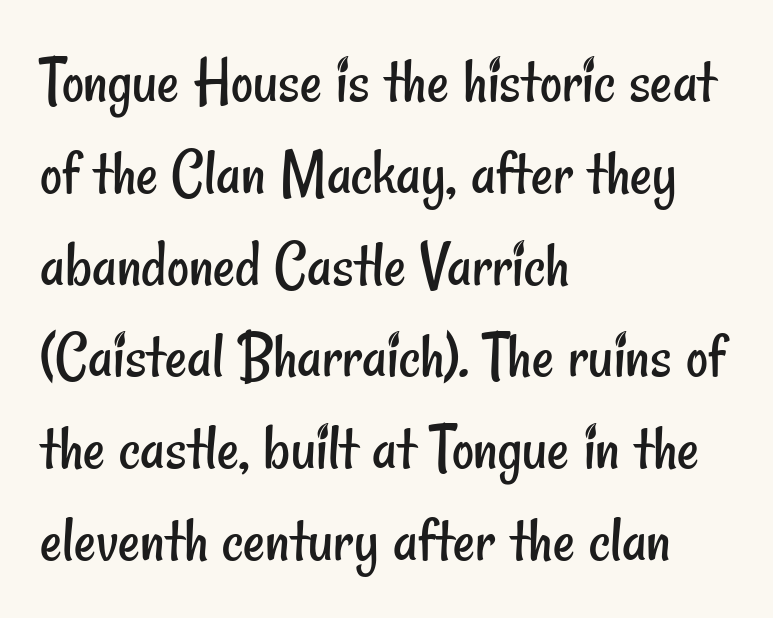
The image shows 68 px regular-weight, condensed sans-serif type; set left-aligned, normal line spacing (1.35x), normal letter spacing, not underlined; low stroke contrast and a small x-height.
